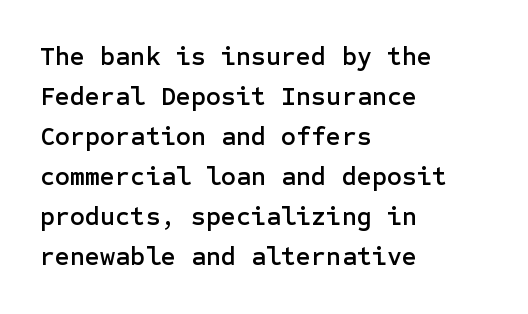
The image shows 26 px text type, upright; set left-aligned, normal line spacing (1.54x), normal letter spacing, not underlined.
